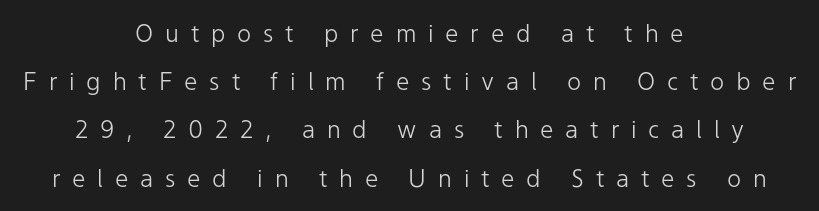
The passage shown has open, widely tracked lettering throughout. Airy leading. The words here are not underlined. Which margin do the lines hug? Neither — every line sits in the middle. Ordinary non-slanted type is in use. Stems and bowls with no extra thickness — not bold.
